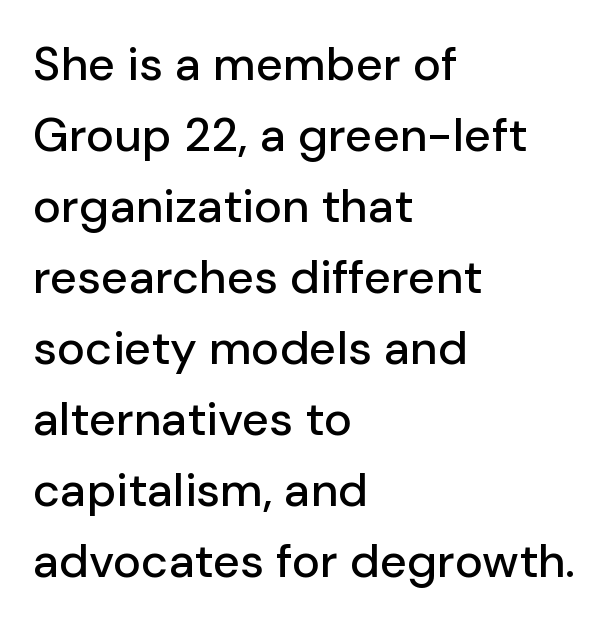
Quick note: not italic, upright. Proportional: the letters do not fall into vertical columns. Caption: standard tracking, unaltered. Rule under the text: the space is simply empty. You can tell from the bare stems that sans-serif type was used. Baseline-to-baseline distance is the conventional proportion of letter height.
